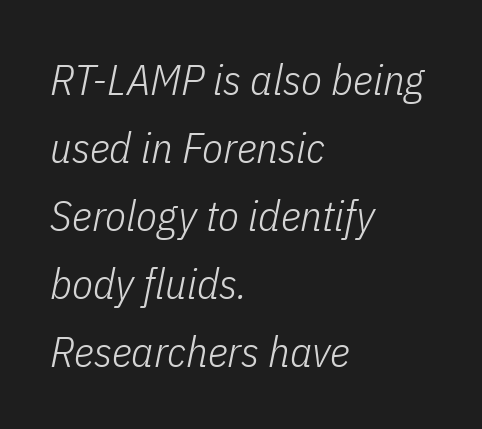
The image shows 43 px light, condensed type, italic (leaning right); set left-aligned, normal line spacing (1.58x), normal letter spacing, not underlined; low stroke contrast and a medium x-height.
